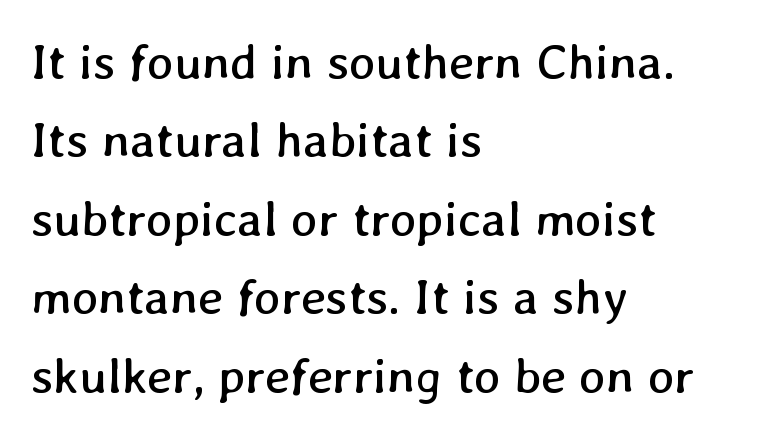
How are the letters spaced? Ordinarily, with no added tracking. These lines are rendered in a variable-pitch font. Left-aligned paragraph, ragged on the right. Students, observe: this is what conventionally led text looks like. A clean baseline with only descenders dipping below it. Stroke thickness stays within the range of a standard reading face or lighter.
